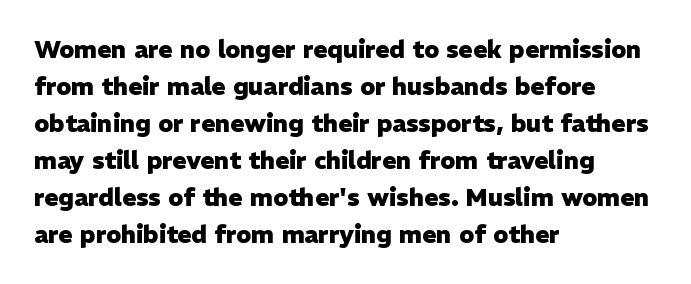
These lines sit exactly where default settings would place them. Descenders are the only things crossing below the line. As a designer I'd log this as weight 700, bold. Where is the straight margin? On the left. The axis of the letterforms is exactly vertical. No extra tracking has been applied to these lines.
